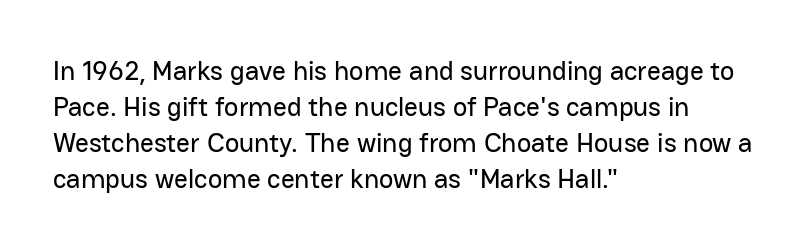
The image shows 27 px text type, upright; set left-aligned, normal line spacing (1.33x), normal letter spacing, not underlined.
